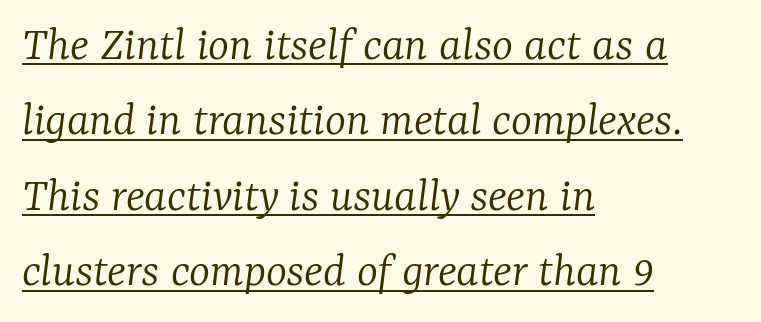
Q: Is the text bold? A: No.
Q: Is the text italic (slanted)? A: Yes, it leans right by about 7 degrees.
Q: Is the typeface a serif or a sans-serif typeface? A: Serif.
Q: Is the text underlined? A: Yes.
Q: How is the paragraph aligned? A: Left-aligned.
Q: Is the spacing between letters normal or unusually wide? A: Normal.
Q: Is the spacing between lines tight, normal or loose? A: Normal.
Q: Width (condensed, normal, or wide)? A: Normal.
Q: Stroke contrast? A: Low.
Q: x-height? A: Medium.
Q: Monospaced? A: No.
